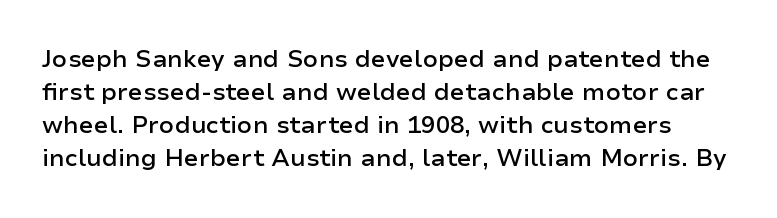
Q: Is the text bold? A: Semi-bold.
Q: Is the text italic (slanted)? A: No, it is upright.
Q: Is the text underlined? A: No.
Q: Is the spacing between letters normal or unusually wide? A: Normal.
Q: Is the spacing between lines tight, normal or loose? A: Normal.
